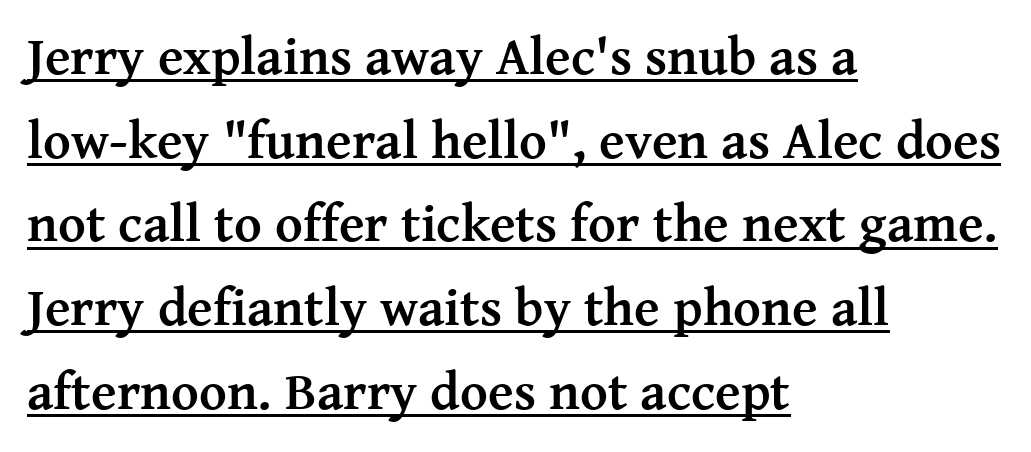
Students, observe the line beneath the letters — that is underlining. Examine the stroke ends and you'll spot serifs. As a designer I'd log this as weight 700, bold. Alignment: flush left. Spacing verdict: proportional, widths tailored to each character. The specimen reads as upright at a glance.
